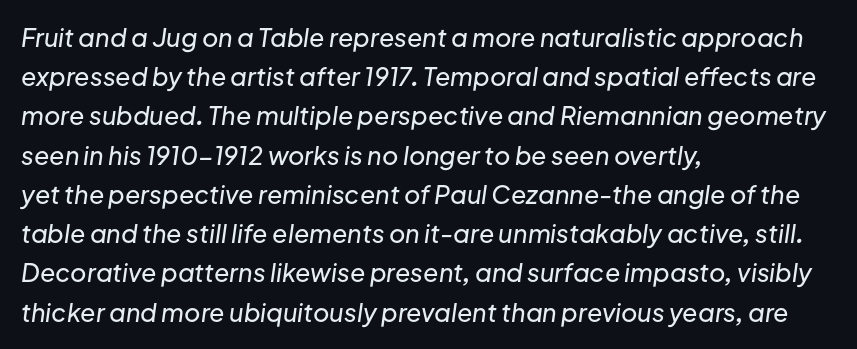
The image shows 25 px text type, italic (leaning right); set left-aligned, normal line spacing (1.57x), normal letter spacing, not underlined.
